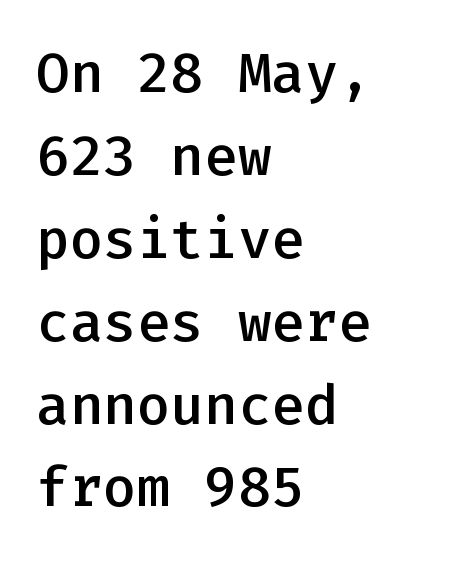
{"serif": "no", "italic": "no", "bold": "semi", "weight": "semibold", "width": "normal", "stroke_contrast": "low", "x_height": "medium", "monospaced": "yes", "underline": "no", "align": "left", "line_spacing": "normal", "line_spacing_ratio": 1.48, "letter_spacing": "normal", "letter_spacing_em": 0.0, "glyph_px": 56}
